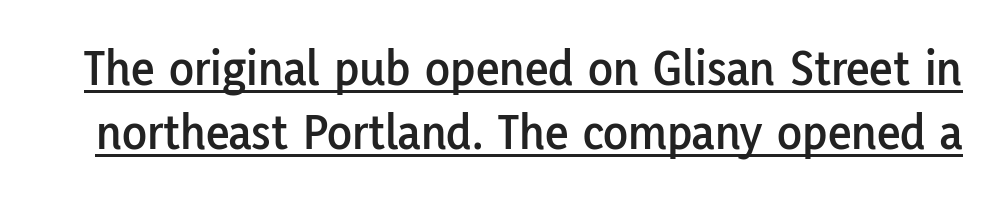
{"serif": "no", "italic": "no", "width": "normal", "stroke_contrast": "low", "x_height": "medium", "monospaced": "no", "underline": "yes", "line_spacing": "normal", "line_spacing_ratio": 1.25, "letter_spacing": "normal", "letter_spacing_em": 0.0, "glyph_px": 51}
